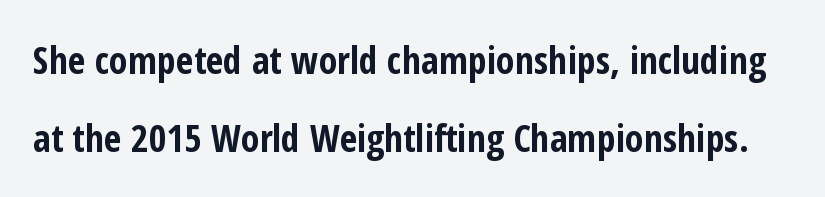
Q: Is the text bold? A: Yes.
Q: Is the text italic (slanted)? A: No, it is upright.
Q: Is the typeface a serif or a sans-serif typeface? A: Sans-serif.
Q: Is the text underlined? A: No.
Q: Is the spacing between letters normal or unusually wide? A: Normal.
Q: Is the spacing between lines tight, normal or loose? A: Loose.
Q: Width (condensed, normal, or wide)? A: Condensed.
Q: Stroke contrast? A: Low.
Q: x-height? A: Medium.
Q: Monospaced? A: No.
